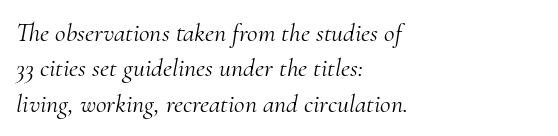
{"italic": "yes", "lean": "right", "slant_degrees": 10, "bold": "no", "underline": "no", "align": "left", "line_spacing": "normal", "line_spacing_ratio": 1.36, "letter_spacing": "normal", "letter_spacing_em": 0.0, "glyph_px": 26}
